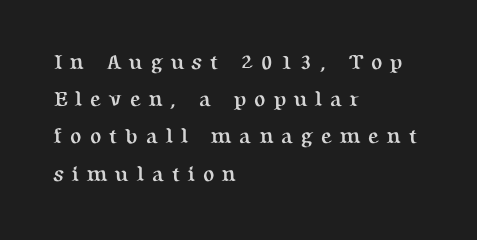
{"italic": "no", "bold": "yes", "underline": "no", "align": "left", "line_spacing_ratio": 1.77, "letter_spacing": "wide", "letter_spacing_em": 0.36, "glyph_px": 21}
